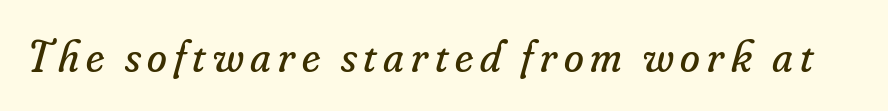
Q: Is the text bold? A: No.
Q: Is the text italic (slanted)? A: Yes, it leans right by about 16 degrees.
Q: Is the typeface a serif or a sans-serif typeface? A: Serif.
Q: Is the text underlined? A: No.
Q: Width (condensed, normal, or wide)? A: Normal.
Q: Stroke contrast? A: Low.
Q: x-height? A: Small.
Q: Monospaced? A: No.
